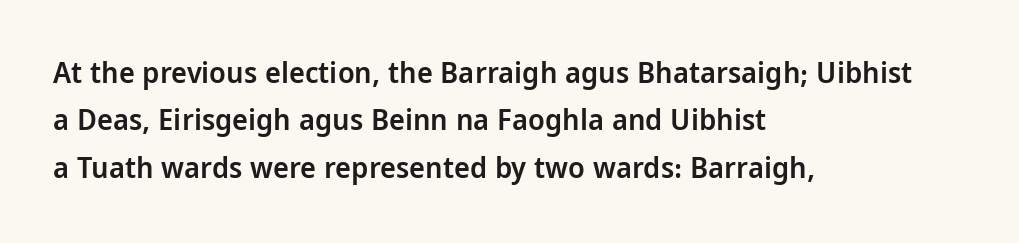
Descender tails drop into unmarked territory. The lines are quadded left. Look at the bottom of the vertical strokes: they stop flat, with no serifs. The rows are spaced the way most documents space them. A typesetter would call this proportional, since set widths differ per character. Posture: upright roman.
